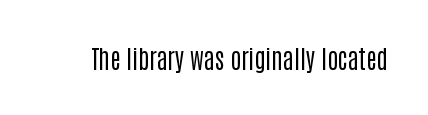
{"italic": "no", "bold": "no", "underline": "no", "letter_spacing": "normal", "letter_spacing_em": 0.0, "glyph_px": 25}
